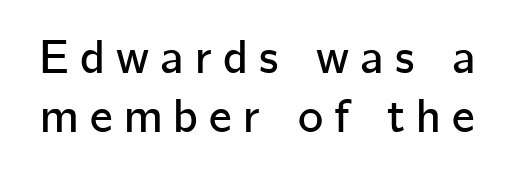
Q: Is the text italic (slanted)? A: No, it is upright.
Q: Is the typeface a serif or a sans-serif typeface? A: Sans-serif.
Q: Is the text underlined? A: No.
Q: Is the spacing between letters normal or unusually wide? A: Unusually wide.
Q: Width (condensed, normal, or wide)? A: Normal.
Q: Stroke contrast? A: Low.
Q: x-height? A: Medium.
Q: Monospaced? A: No.
